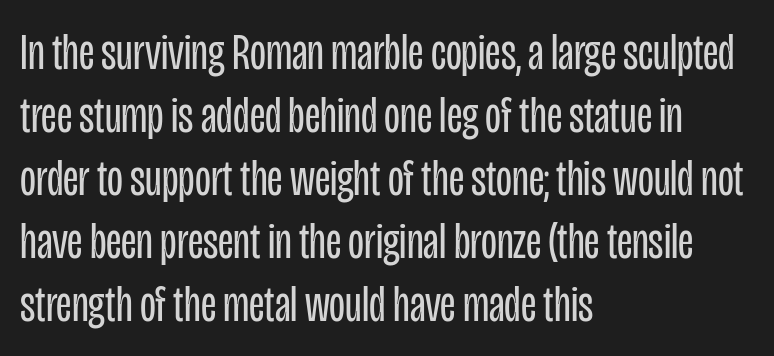
The specimen reads as upright at a glance. These lines are rendered in a variable-pitch font. Each line starts at the same left margin while the right side varies. Type without underlining. Default kerning and tracking; the words read as compact shapes. The typesetting does not lean heavy: it is not bold.
